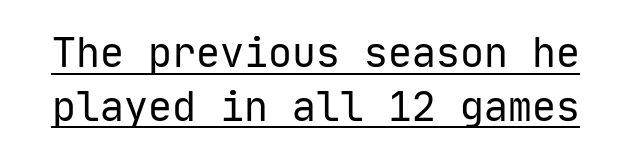
Q: Is the text bold? A: No.
Q: Is the text italic (slanted)? A: No, it is upright.
Q: Is the typeface a serif or a sans-serif typeface? A: Sans-serif.
Q: Is the text underlined? A: Yes.
Q: Is the spacing between letters normal or unusually wide? A: Normal.
Q: Is the spacing between lines tight, normal or loose? A: Normal.
Q: Width (condensed, normal, or wide)? A: Normal.
Q: Stroke contrast? A: Low.
Q: x-height? A: Medium.
Q: Monospaced? A: Yes.
